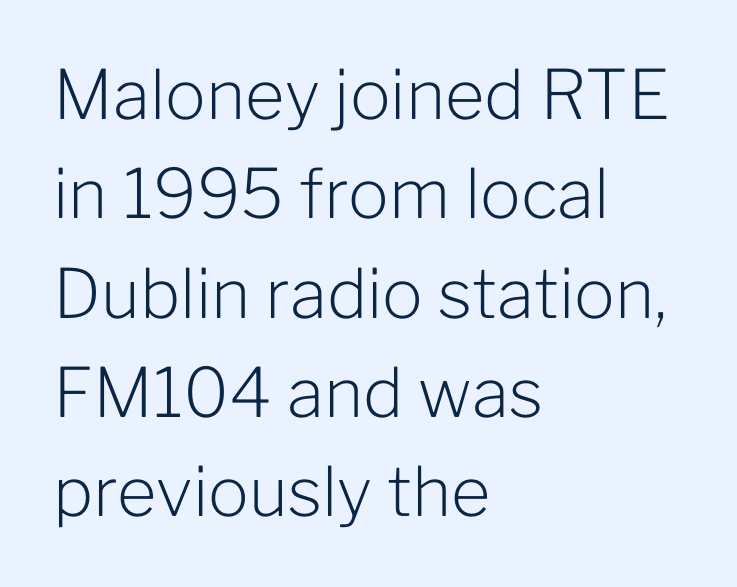
Q: Is the text bold? A: No.
Q: Is the text italic (slanted)? A: No, it is upright.
Q: Is the typeface a serif or a sans-serif typeface? A: Sans-serif.
Q: Is the text underlined? A: No.
Q: How is the paragraph aligned? A: Left-aligned.
Q: Is the spacing between letters normal or unusually wide? A: Normal.
Q: Is the spacing between lines tight, normal or loose? A: Normal.
Q: Width (condensed, normal, or wide)? A: Normal.
Q: Stroke contrast? A: Low.
Q: x-height? A: Medium.
Q: Monospaced? A: No.
